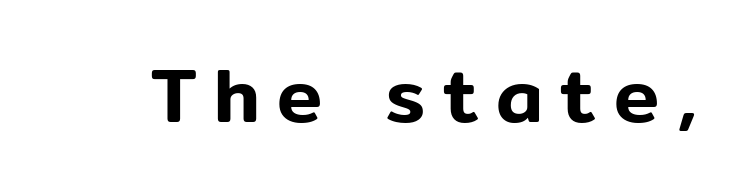
Q: Is the text italic (slanted)? A: No, it is upright.
Q: Is the typeface a serif or a sans-serif typeface? A: Sans-serif.
Q: Is the text underlined? A: No.
Q: Is the spacing between letters normal or unusually wide? A: Unusually wide.
Q: Width (condensed, normal, or wide)? A: Normal.
Q: Stroke contrast? A: Low.
Q: x-height? A: Medium.
Q: Monospaced? A: No.
